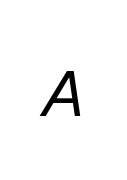
The image shows 68 px regular-weight type, italic (leaning right); set unusually wide letter spacing (+0.48 em), not underlined; low stroke contrast and a medium x-height.
